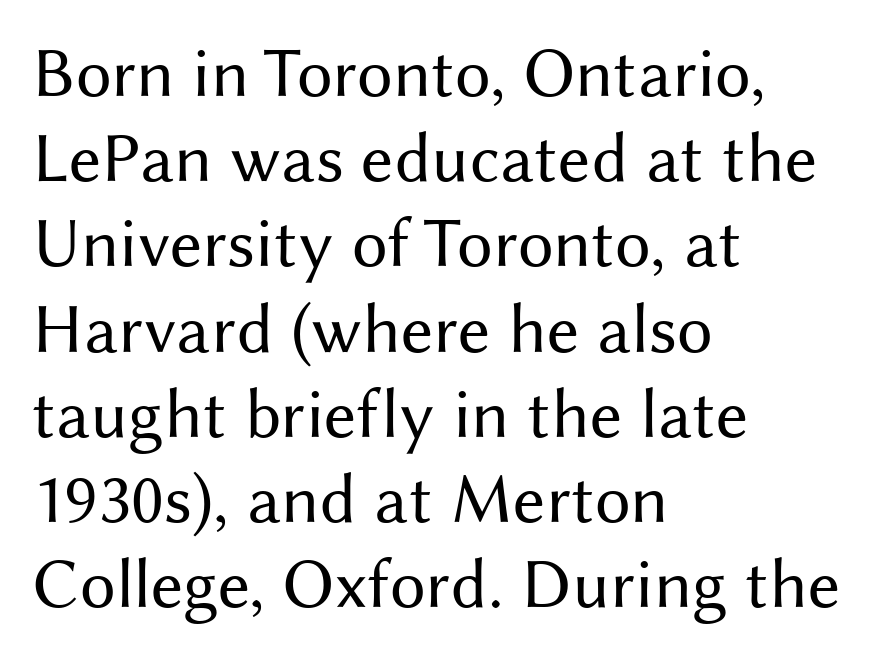
The image shows 71 px regular-weight sans-serif type, upright; set left-aligned, line spacing 1.2x, normal letter spacing, not underlined; medium stroke contrast and a medium x-height.
